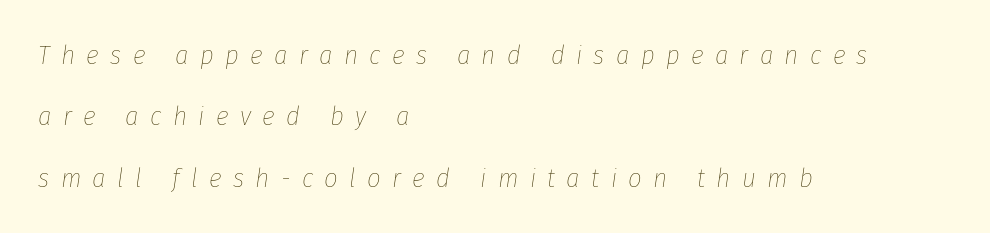
The image shows 27 px text type, italic (leaning right); set left-aligned, loose line spacing (2.27x), unusually wide letter spacing (+0.42 em), not underlined.
